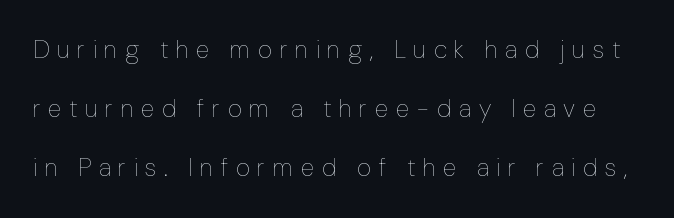
{"italic": "no", "bold": "no", "underline": "no", "line_spacing": "loose", "line_spacing_ratio": 2.37, "letter_spacing": "wide", "letter_spacing_em": 0.3, "glyph_px": 25}
